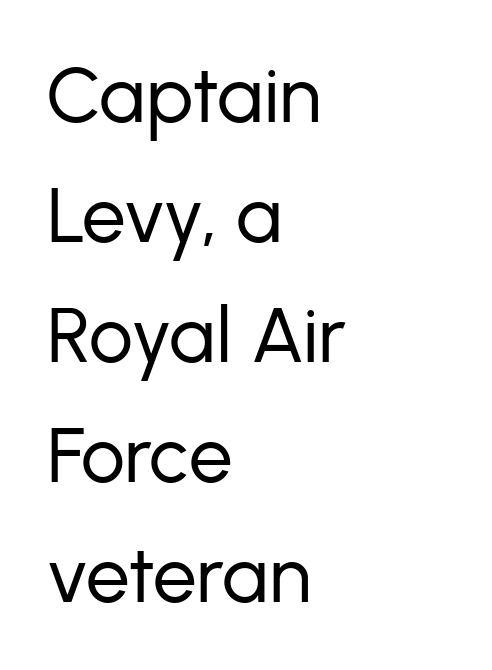
{"serif": "no", "italic": "no", "bold": "no", "weight": "regular", "width": "normal", "stroke_contrast": "low", "x_height": "medium", "monospaced": "no", "underline": "no", "align": "left", "line_spacing": "normal", "line_spacing_ratio": 1.54, "letter_spacing": "normal", "letter_spacing_em": 0.0, "glyph_px": 78}
